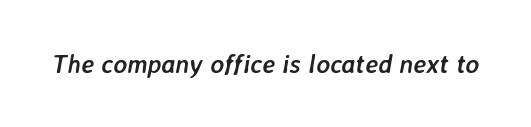
Q: Is the text bold? A: Yes.
Q: Is the text italic (slanted)? A: Yes, it leans right by about 7 degrees.
Q: Is the text underlined? A: No.
Q: Is the spacing between letters normal or unusually wide? A: Normal.
